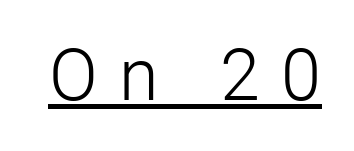
This is underlined copy, the kind a proofreader might mark for attention. A sans-serif font was chosen for this passage. The axis of the letterforms is exactly vertical. Each letter keeps its own natural width here, so spacing adapts to shape. What stands out about the letter spacing? Its width — letters are far apart.
